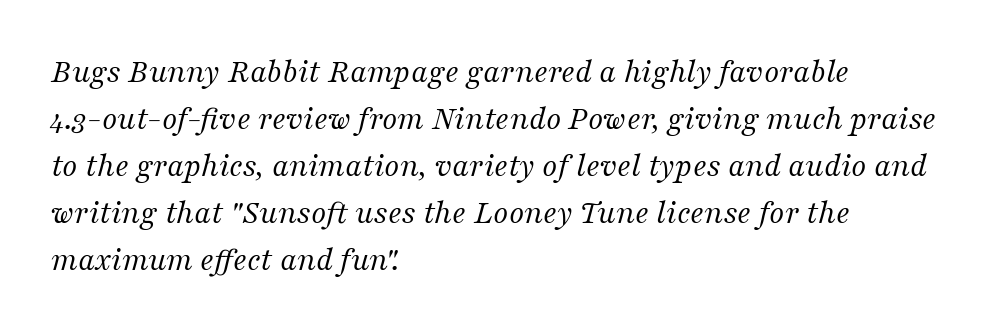
{"serif": "yes", "italic": "yes", "lean": "right", "slant_degrees": 16, "bold": "no", "weight": "regular", "width": "normal", "stroke_contrast": "medium", "x_height": "medium", "monospaced": "no", "underline": "no", "align": "left", "line_spacing": "normal", "line_spacing_ratio": 1.38, "letter_spacing": "normal", "letter_spacing_em": 0.0, "glyph_px": 34}
